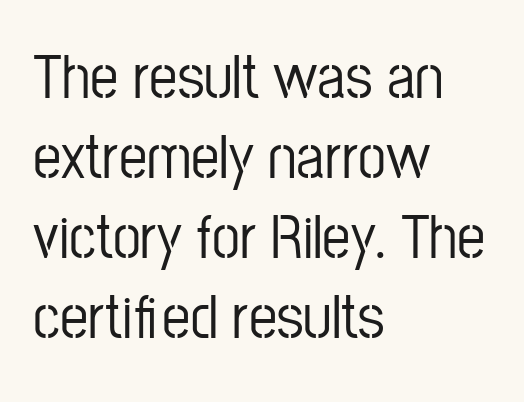
{"serif": "no", "italic": "no", "width": "condensed", "stroke_contrast": "low", "x_height": "medium", "monospaced": "no", "underline": "no", "align": "left", "line_spacing": "normal", "line_spacing_ratio": 1.27, "letter_spacing": "normal", "letter_spacing_em": 0.0, "glyph_px": 63}
